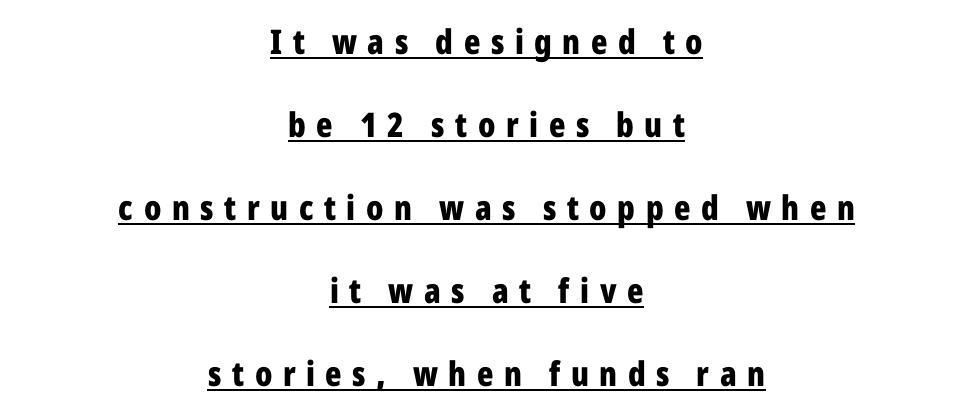
The image shows 34 px bold, condensed sans-serif type, upright; set centered, loose line spacing (2.44x), unusually wide letter spacing (+0.31 em), underlined; low stroke contrast and a medium x-height.
